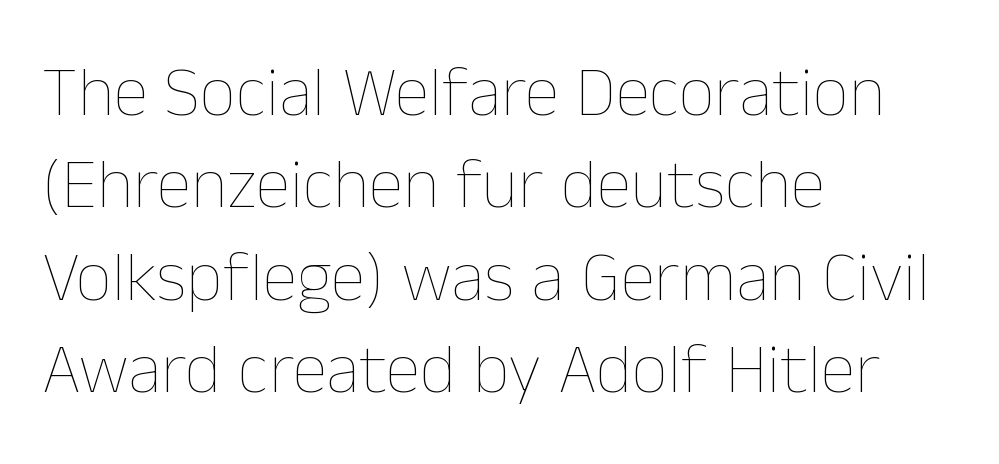
The image shows 71 px thin type, upright; set left-aligned, normal line spacing (1.3x), normal letter spacing, not underlined; low stroke contrast and a medium x-height.
